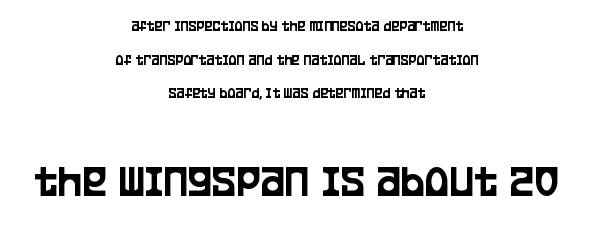
Nope, not italic — everything's standing straight. This sample has the flowing, uneven cadence of proportional lettering. Honestly, there is no underline to notice here at all. This rendering employs a face without finishing strokes, i.e., a sans-serif.
